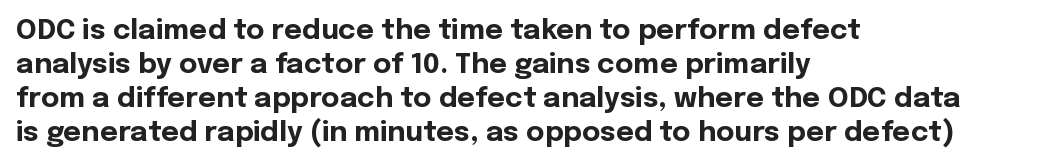
Q: Is the text bold? A: Yes.
Q: Is the text italic (slanted)? A: No, it is upright.
Q: Is the typeface a serif or a sans-serif typeface? A: Sans-serif.
Q: Is the text underlined? A: No.
Q: How is the paragraph aligned? A: Left-aligned.
Q: Is the spacing between letters normal or unusually wide? A: Normal.
Q: Width (condensed, normal, or wide)? A: Normal.
Q: x-height? A: Medium.
Q: Monospaced? A: No.
